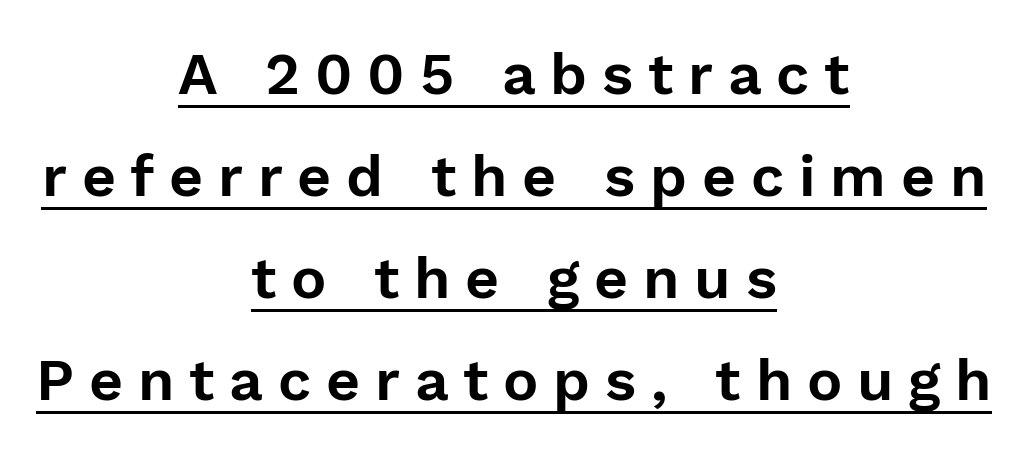
{"serif": "no", "italic": "no", "width": "normal", "stroke_contrast": "low", "x_height": "medium", "monospaced": "no", "underline": "yes", "align": "center", "line_spacing_ratio": 1.73, "letter_spacing": "wide", "letter_spacing_em": 0.25, "glyph_px": 59}
